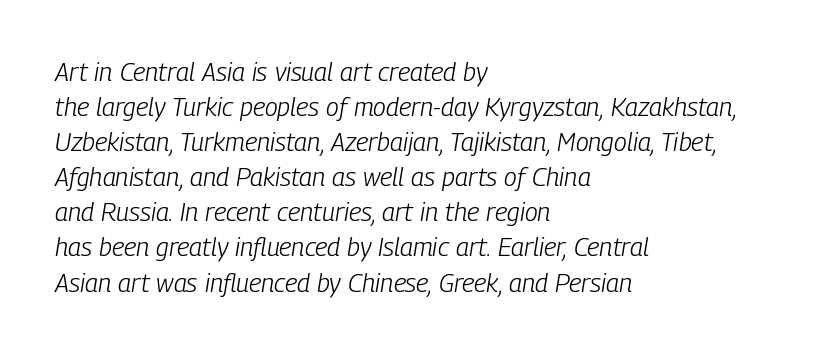
Q: Is the text bold? A: No.
Q: Is the text italic (slanted)? A: Yes, it leans right by about 9 degrees.
Q: Is the text underlined? A: No.
Q: How is the paragraph aligned? A: Left-aligned.
Q: Is the spacing between letters normal or unusually wide? A: Normal.
Q: Is the spacing between lines tight, normal or loose? A: Normal.
